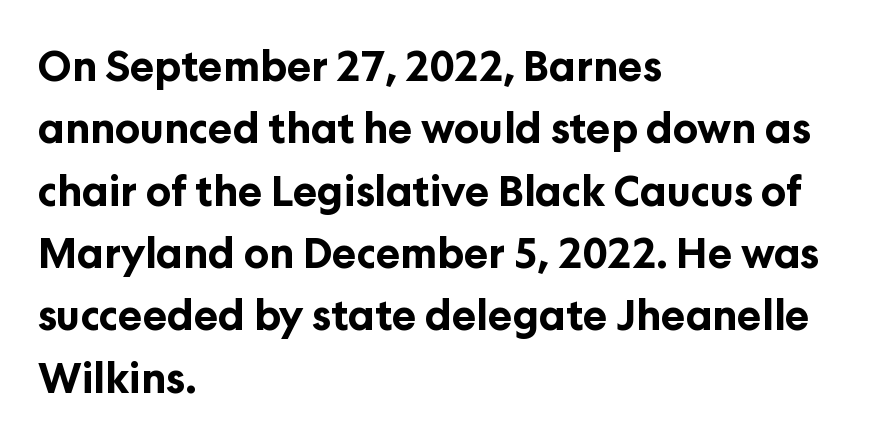
{"serif": "no", "italic": "no", "bold": "yes", "weight": "bold", "width": "normal", "stroke_contrast": "low", "x_height": "medium", "monospaced": "no", "underline": "no", "align": "left", "line_spacing": "normal", "line_spacing_ratio": 1.52, "letter_spacing": "normal", "letter_spacing_em": 0.0, "glyph_px": 41}
